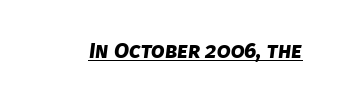
Q: Is the text bold? A: Yes.
Q: Is the text underlined? A: Yes.
Q: Is the spacing between letters normal or unusually wide? A: Normal.
